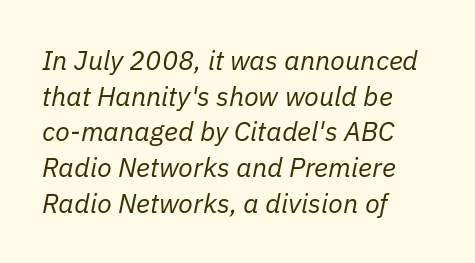
Type without underlining. All the whitespace from short lines collects on the right. If you drew a line through each stem, it would be angled. The letterforms sit shoulder to shoulder at normal distance. Honestly, the row spacing looks completely unremarkable.
